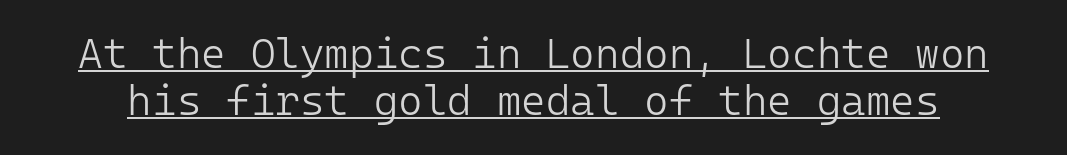
The passage shown is underscored from start to finish. Stem width sits at or under what a default text font uses. Quick note: not italic, upright. Reading down the column, the eye jumps only a short way to each next line. Nobody touched the tracking dial on this one.
